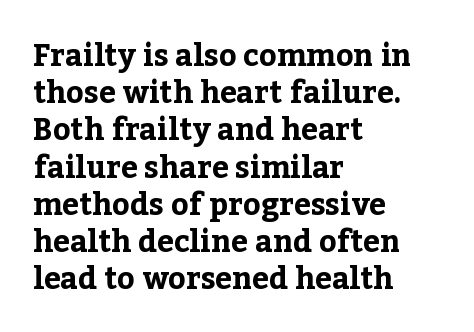
The image shows 30 px bold serif type, upright; set left-aligned, line spacing 1.24x, normal letter spacing, not underlined; low stroke contrast and a medium x-height.
